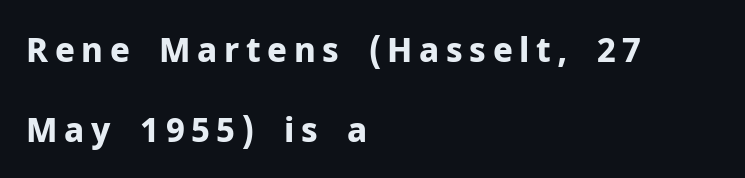
{"serif": "no", "italic": "no", "bold": "yes", "weight": "bold", "width": "normal", "stroke_contrast": "low", "x_height": "medium", "monospaced": "no", "underline": "no", "align": "left", "line_spacing": "loose", "line_spacing_ratio": 2.41, "letter_spacing": "wide", "letter_spacing_em": 0.2, "glyph_px": 33}
